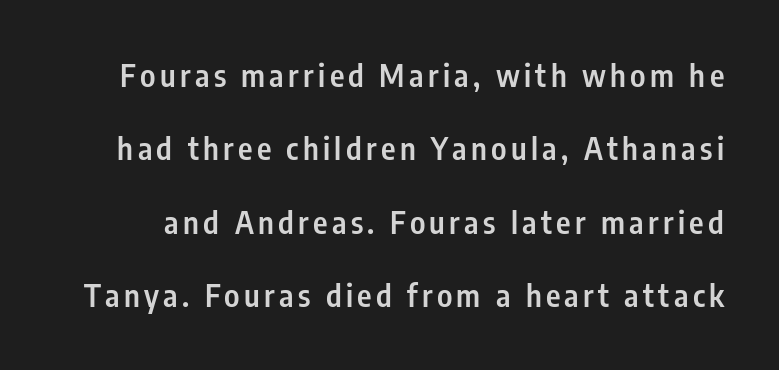
The image shows 31 px semibold, condensed sans-serif type, upright; set loose line spacing (2.37x), not underlined; low stroke contrast and a medium x-height.
